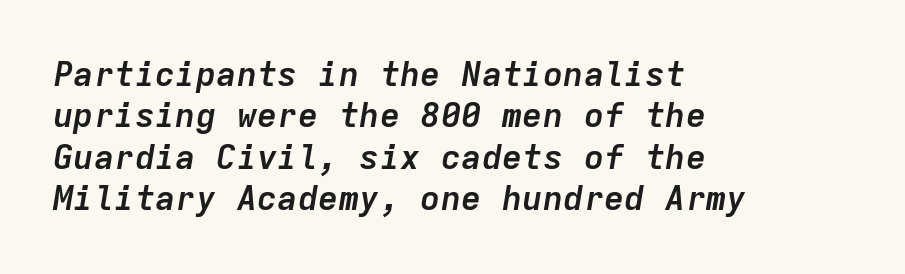
{"italic": "yes", "lean": "right", "slant_degrees": 9, "bold": "yes", "weight": "semibold", "width": "normal", "stroke_contrast": "low", "x_height": "medium", "monospaced": "yes", "underline": "no", "align": "left", "line_spacing_ratio": 1.22, "letter_spacing": "normal", "letter_spacing_em": 0.0, "glyph_px": 34}
